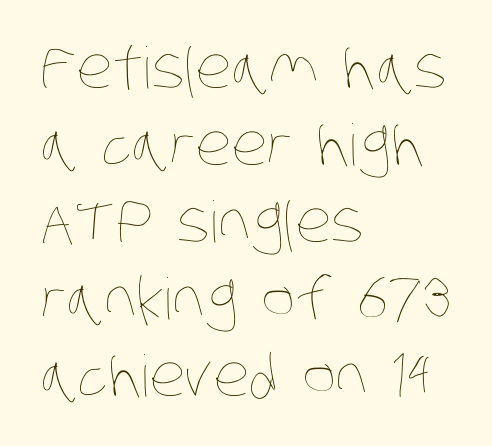
Leftover space on each line is placed entirely after the last word. Observe the ordinary spacing: letters are neighbours, not strangers. The face looks like a standard text weight, possibly lighter. Leading: standard.
